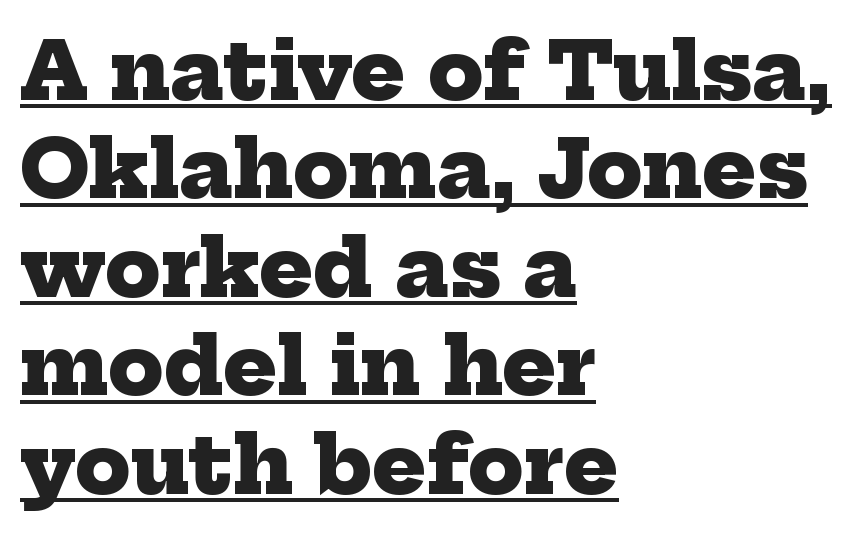
{"serif": "yes", "bold": "yes", "weight": "heavy", "width": "normal", "stroke_contrast": "low", "x_height": "medium", "monospaced": "no", "underline": "yes", "align": "left", "line_spacing_ratio": 1.23, "letter_spacing": "normal", "letter_spacing_em": 0.0, "glyph_px": 80}
